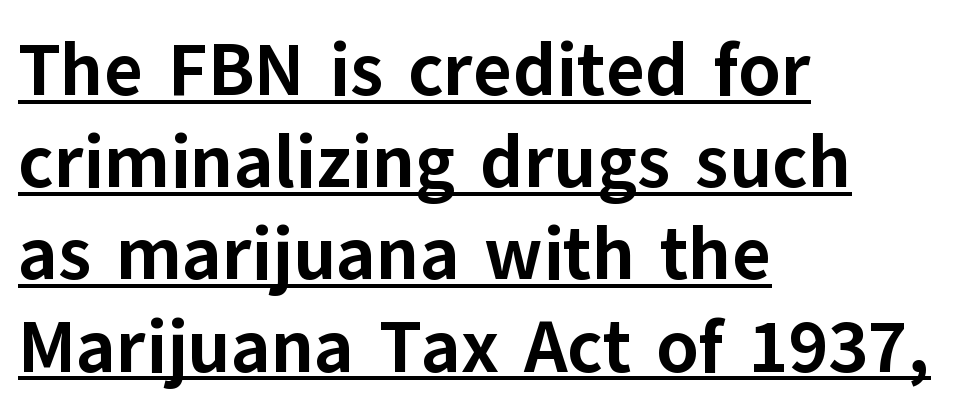
The image shows 75 px bold sans-serif type, upright; set left-aligned, line spacing 1.23x, normal letter spacing, underlined; low stroke contrast and a medium x-height.
